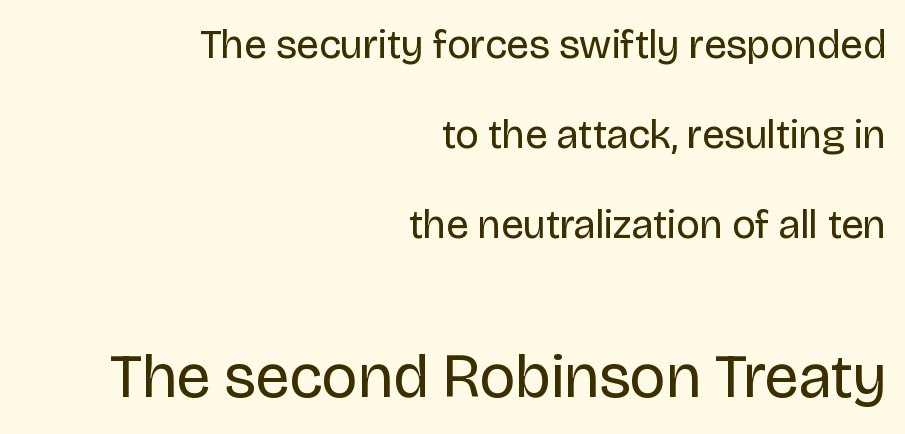
The image shows 62 px regular-weight sans-serif type, upright; set right-aligned, loose line spacing (2.2x), normal letter spacing, not underlined; the second (bottom) block is 1.51x larger; low stroke contrast and a large x-height.
